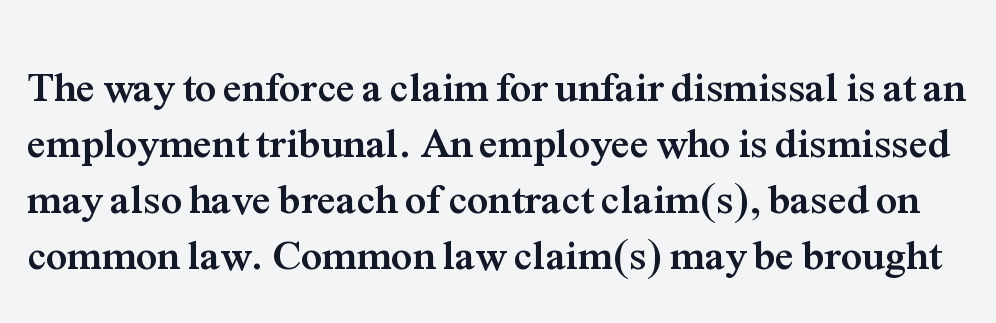
The image shows 42 px semibold serif type, upright; set normal line spacing (1.33x), normal letter spacing, not underlined; medium stroke contrast and a medium x-height.
